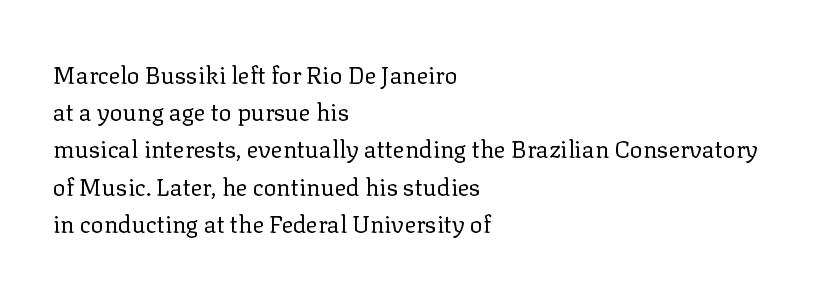
The image shows 24 px text type, upright; set left-aligned, normal line spacing (1.55x), normal letter spacing, not underlined.
